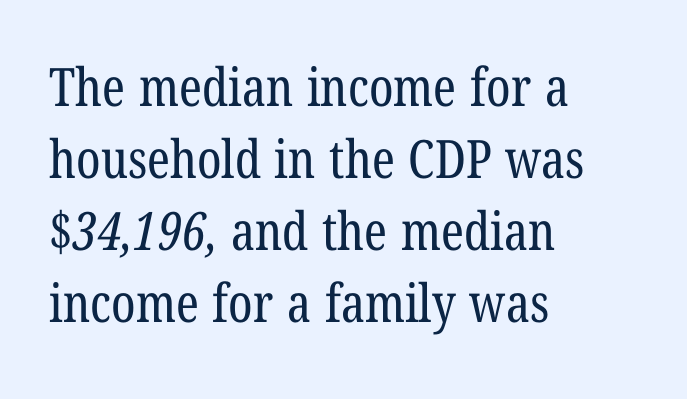
Q: Is the text bold? A: No.
Q: Is the typeface a serif or a sans-serif typeface? A: Serif.
Q: Is the text underlined? A: No.
Q: How is the paragraph aligned? A: Left-aligned.
Q: Is the spacing between letters normal or unusually wide? A: Normal.
Q: Is the spacing between lines tight, normal or loose? A: Normal.
Q: Width (condensed, normal, or wide)? A: Condensed.
Q: Stroke contrast? A: Low.
Q: x-height? A: Medium.
Q: Monospaced? A: No.
